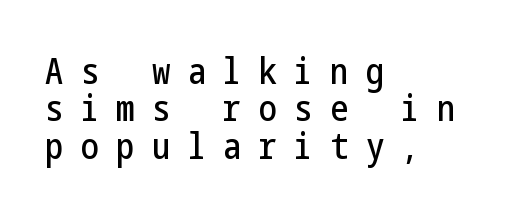
The image shows 36 px condensed sans-serif type, upright; set left-aligned, tight line spacing (1.04x), unusually wide letter spacing (+0.49 em), not underlined; low stroke contrast and a medium x-height.
